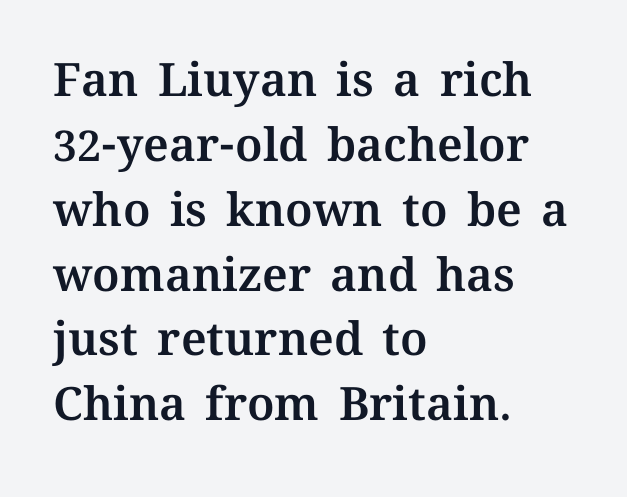
Q: Is the text italic (slanted)? A: No, it is upright.
Q: Is the text underlined? A: No.
Q: How is the paragraph aligned? A: Left-aligned.
Q: Is the spacing between letters normal or unusually wide? A: Normal.
Q: Is the spacing between lines tight, normal or loose? A: Normal.
Q: Width (condensed, normal, or wide)? A: Normal.
Q: Stroke contrast? A: Medium.
Q: x-height? A: Medium.
Q: Monospaced? A: No.
